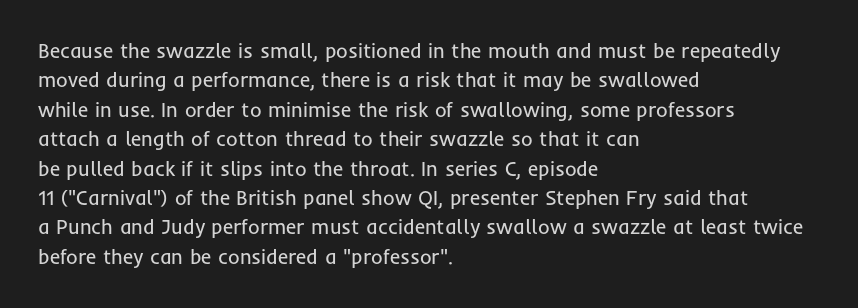
Look at the tracking — it's just the regular setting, nothing added. This sample keeps an unexceptional amount of space between lines. A typesetter would mark this as roman, not italic. Each row of text sits above clean, open space. Ink coverage per letter is moderate at most. This rendering uses left alignment, leaving the right contour irregular.
